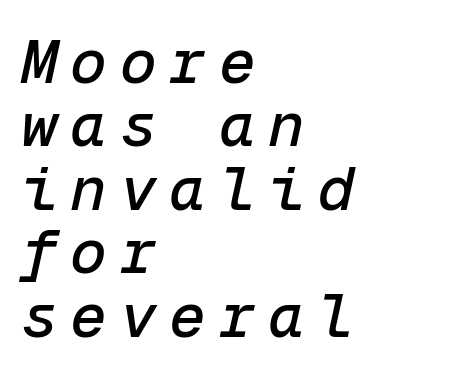
The image shows 61 px text type, italic (leaning right), monospaced; set left-aligned, tight line spacing (1.04x), unusually wide letter spacing (+0.21 em), not underlined; low stroke contrast and a medium x-height.
